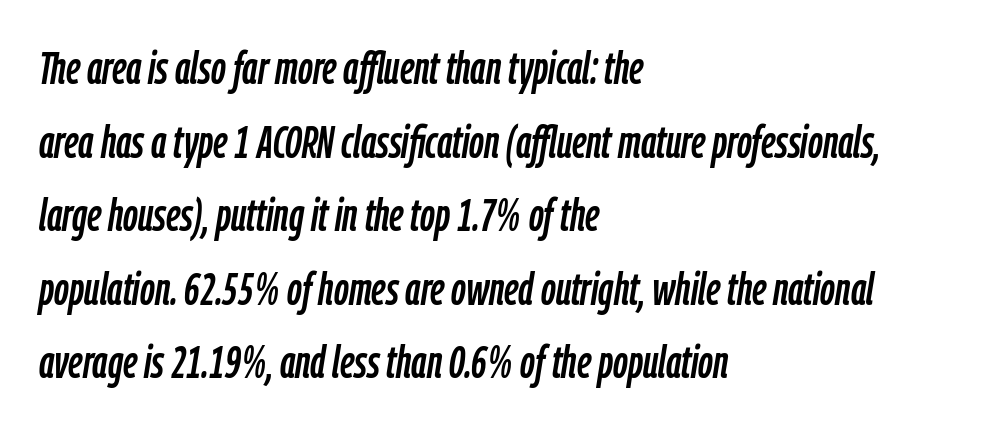
Q: Is the text italic (slanted)? A: Yes, it leans right by about 9 degrees.
Q: Is the text underlined? A: No.
Q: How is the paragraph aligned? A: Left-aligned.
Q: Is the spacing between letters normal or unusually wide? A: Normal.
Q: Is the spacing between lines tight, normal or loose? A: Normal.
Q: Width (condensed, normal, or wide)? A: Condensed.
Q: Stroke contrast? A: Low.
Q: x-height? A: Medium.
Q: Monospaced? A: No.
